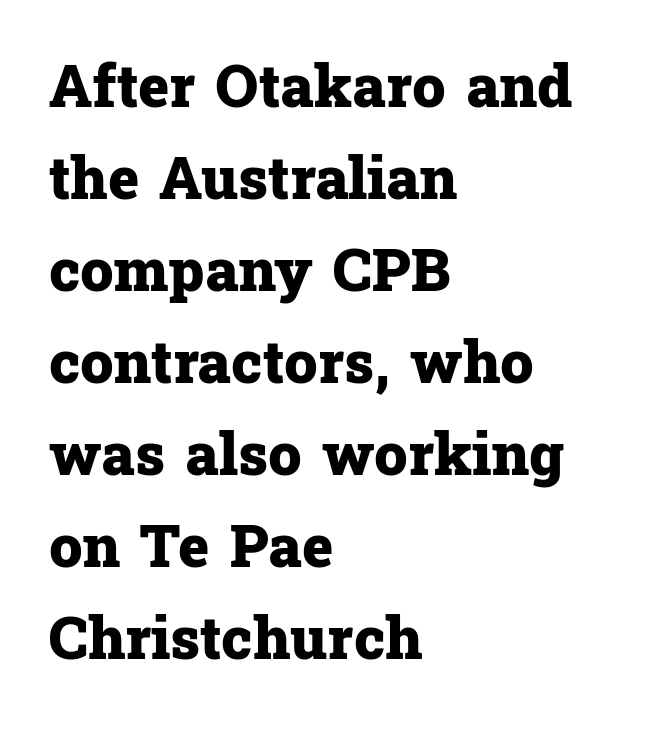
{"serif": "yes", "italic": "no", "bold": "yes", "weight": "heavy", "width": "normal", "stroke_contrast": "low", "x_height": "medium", "monospaced": "no", "underline": "no", "align": "left", "line_spacing": "normal", "line_spacing_ratio": 1.56, "letter_spacing": "normal", "letter_spacing_em": 0.0, "glyph_px": 59}
